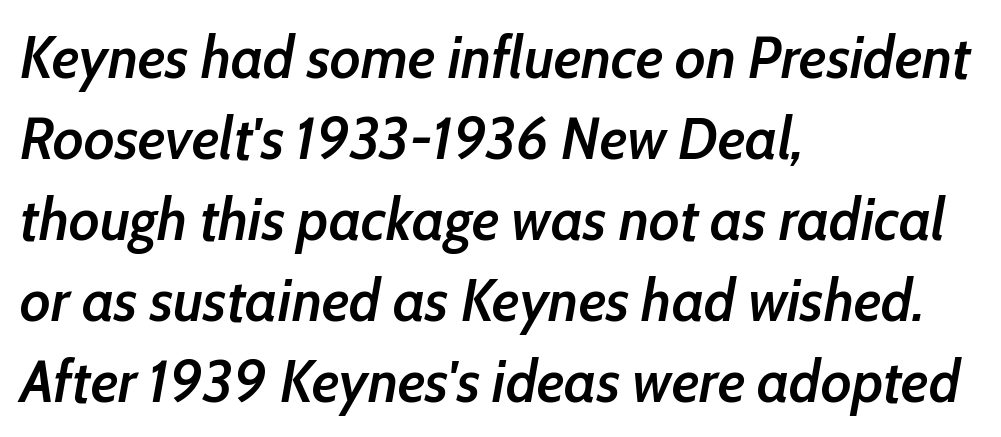
{"italic": "yes", "lean": "right", "slant_degrees": 10, "bold": "semi", "weight": "semibold", "width": "condensed", "stroke_contrast": "low", "x_height": "medium", "monospaced": "no", "underline": "no", "align": "left", "line_spacing": "normal", "line_spacing_ratio": 1.35, "letter_spacing": "normal", "letter_spacing_em": 0.0, "glyph_px": 60}
